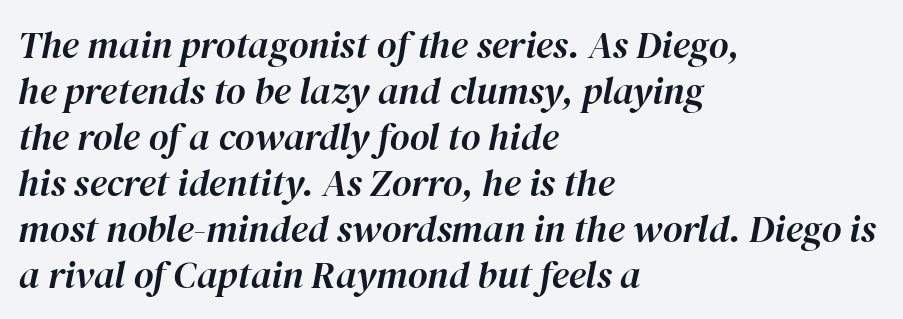
Q: Is the text italic (slanted)? A: Yes, it leans right by about 12 degrees.
Q: Is the text underlined? A: No.
Q: How is the paragraph aligned? A: Left-aligned.
Q: Is the spacing between letters normal or unusually wide? A: Normal.
Q: Width (condensed, normal, or wide)? A: Normal.
Q: Stroke contrast? A: High.
Q: x-height? A: Medium.
Q: Monospaced? A: No.
